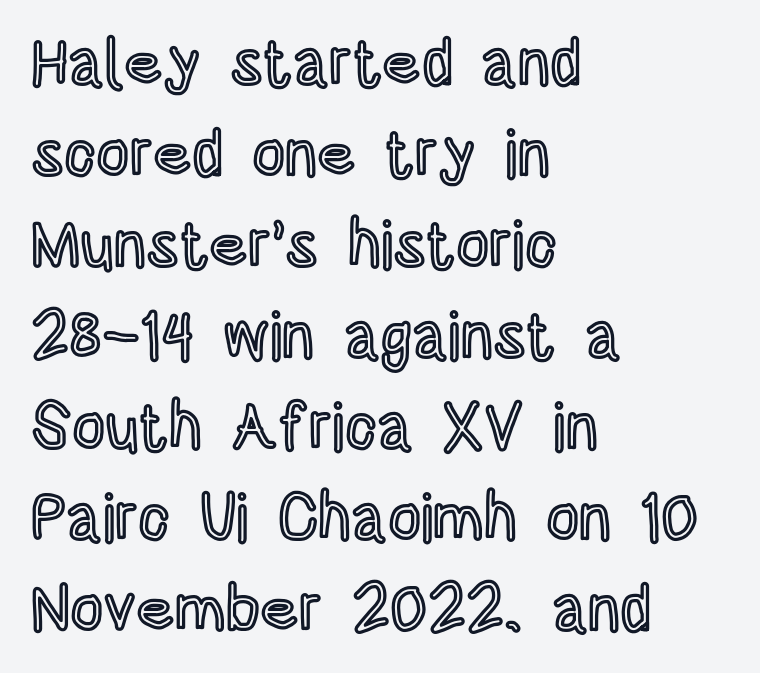
The image shows 65 px condensed type, upright; set left-aligned, normal line spacing (1.4x), normal letter spacing, not underlined; a large x-height.
